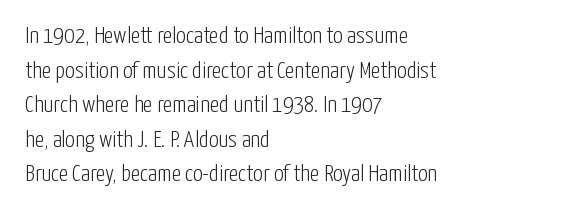
Q: Is the text bold? A: No.
Q: Is the text italic (slanted)? A: No, it is upright.
Q: Is the text underlined? A: No.
Q: How is the paragraph aligned? A: Left-aligned.
Q: Is the spacing between letters normal or unusually wide? A: Normal.
Q: Is the spacing between lines tight, normal or loose? A: Normal.
